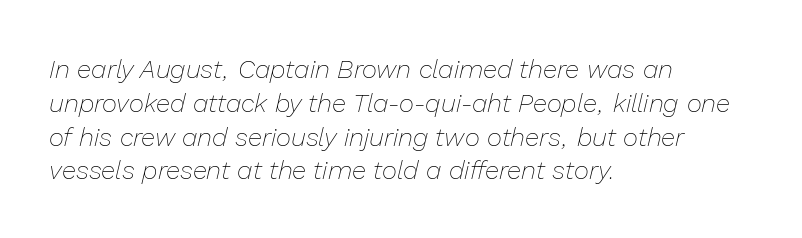
Q: Is the text bold? A: No.
Q: Is the text italic (slanted)? A: Yes, it leans right by about 13 degrees.
Q: Is the text underlined? A: No.
Q: How is the paragraph aligned? A: Left-aligned.
Q: Is the spacing between letters normal or unusually wide? A: Normal.
Q: Is the spacing between lines tight, normal or loose? A: Normal.
